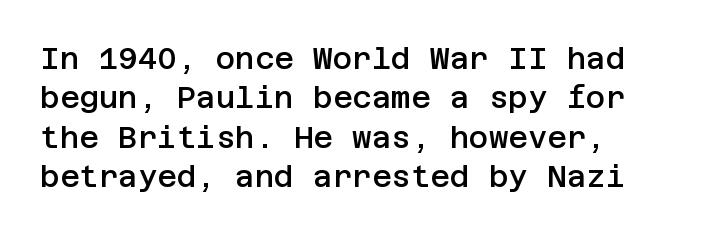
Q: Is the text bold? A: Semi-bold.
Q: Is the text italic (slanted)? A: No, it is upright.
Q: Is the typeface a serif or a sans-serif typeface? A: Sans-serif.
Q: Is the text underlined? A: No.
Q: How is the paragraph aligned? A: Left-aligned.
Q: Is the spacing between letters normal or unusually wide? A: Normal.
Q: Is the spacing between lines tight, normal or loose? A: Normal.
Q: Width (condensed, normal, or wide)? A: Normal.
Q: Stroke contrast? A: Low.
Q: x-height? A: Large.
